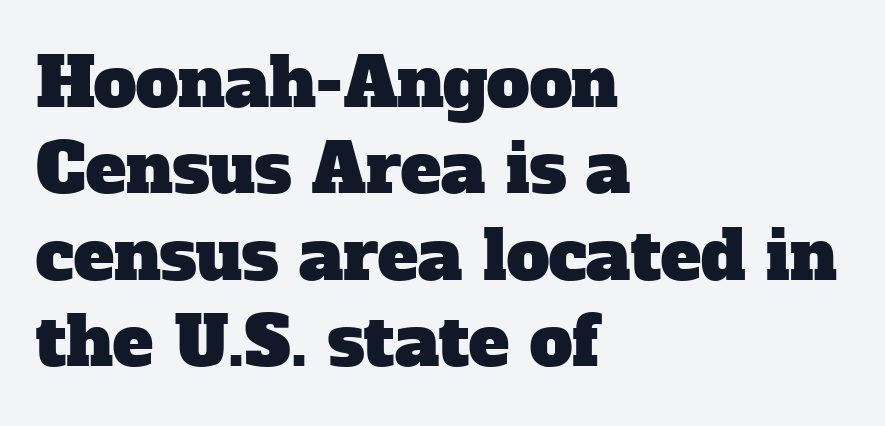
The image shows 68 px serif type; set left-aligned, normal line spacing (1.27x), normal letter spacing, not underlined; low stroke contrast and a medium x-height.
